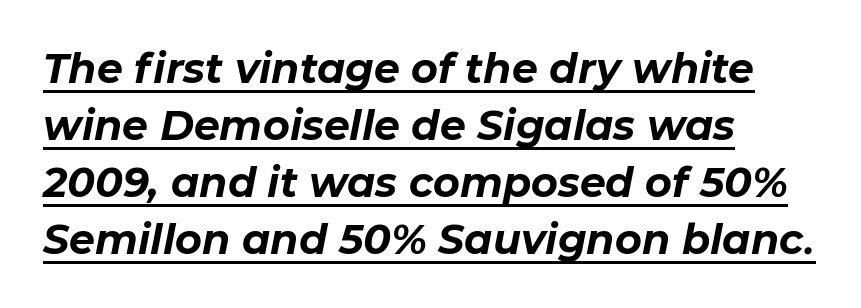
Q: Is the text bold? A: Yes.
Q: Is the text italic (slanted)? A: Yes, it leans right by about 11 degrees.
Q: Is the text underlined? A: Yes.
Q: How is the paragraph aligned? A: Left-aligned.
Q: Is the spacing between letters normal or unusually wide? A: Normal.
Q: Is the spacing between lines tight, normal or loose? A: Normal.
Q: Width (condensed, normal, or wide)? A: Normal.
Q: Stroke contrast? A: Low.
Q: x-height? A: Medium.
Q: Monospaced? A: No.
